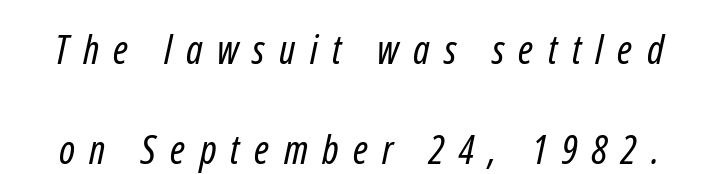
Q: Is the text bold? A: No.
Q: Is the typeface a serif or a sans-serif typeface? A: Sans-serif.
Q: Is the text underlined? A: No.
Q: Is the spacing between letters normal or unusually wide? A: Unusually wide.
Q: Is the spacing between lines tight, normal or loose? A: Loose.
Q: Width (condensed, normal, or wide)? A: Condensed.
Q: Stroke contrast? A: Low.
Q: x-height? A: Medium.
Q: Monospaced? A: No.
